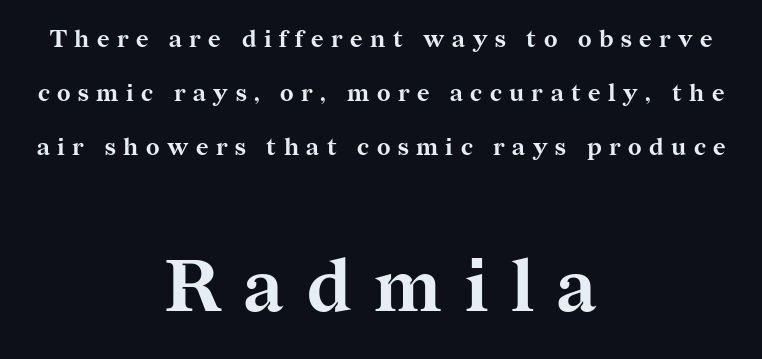
Q: Is the text bold? A: Yes.
Q: Is the text italic (slanted)? A: No, it is upright.
Q: Is the typeface a serif or a sans-serif typeface? A: Serif.
Q: Is the text underlined? A: No.
Q: How is the paragraph aligned? A: Centered.
Q: Is the spacing between letters normal or unusually wide? A: Unusually wide.
Q: Is the spacing between lines tight, normal or loose? A: Loose.
Q: Which block of text is set in a larger size, the first (top) or the second (bottom)? A: The second (bottom) one.
Q: Width (condensed, normal, or wide)? A: Normal.
Q: Stroke contrast? A: Medium.
Q: x-height? A: Medium.
Q: Monospaced? A: No.
